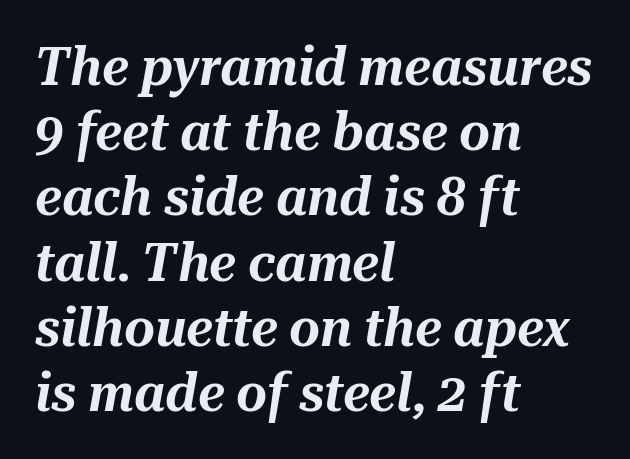
{"italic": "yes", "lean": "right", "slant_degrees": 10, "width": "normal", "stroke_contrast": "medium", "x_height": "medium", "monospaced": "no", "underline": "no", "align": "left", "line_spacing_ratio": 1.23, "letter_spacing": "normal", "letter_spacing_em": 0.0, "glyph_px": 53}
